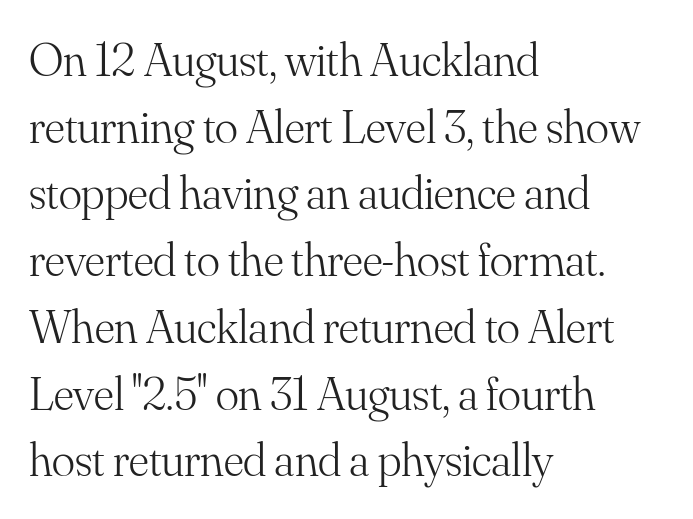
{"serif": "yes", "italic": "no", "bold": "no", "weight": "light", "width": "normal", "stroke_contrast": "medium", "x_height": "small", "monospaced": "no", "underline": "no", "align": "left", "line_spacing": "normal", "line_spacing_ratio": 1.39, "letter_spacing": "normal", "letter_spacing_em": 0.0, "glyph_px": 48}
